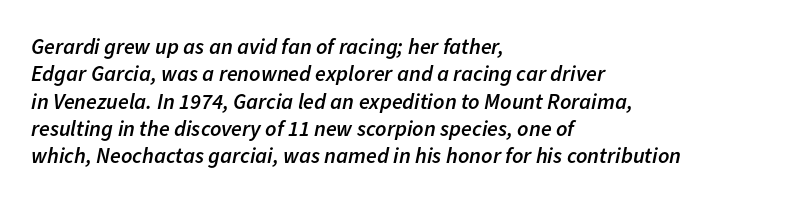
{"italic": "yes", "lean": "right", "slant_degrees": 11, "bold": "semi", "underline": "no", "align": "left", "line_spacing_ratio": 1.24, "letter_spacing": "normal", "letter_spacing_em": 0.0, "glyph_px": 22}
